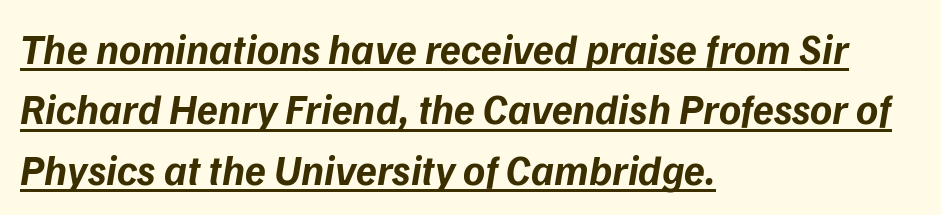
The image shows 42 px bold type, italic (leaning right); set left-aligned, normal line spacing (1.44x), normal letter spacing, underlined; low stroke contrast and a medium x-height.
